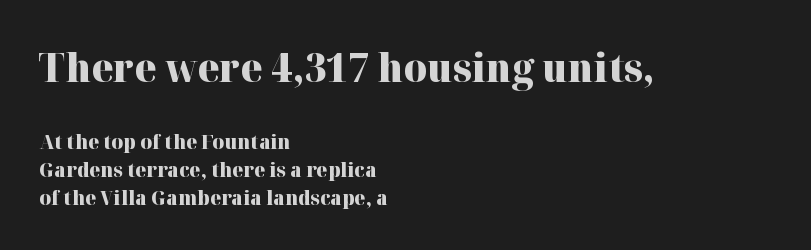
The image shows 40 px heavy serif type, upright; set left-aligned, normal line spacing (1.4x), normal letter spacing, not underlined; the first (top) block is 2.0x larger; high stroke contrast and a medium x-height.
